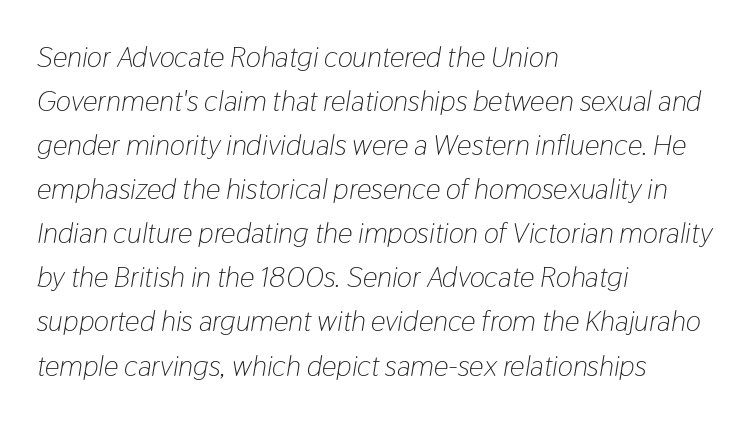
Q: Is the text bold? A: No.
Q: Is the text italic (slanted)? A: Yes, it leans right by about 9 degrees.
Q: Is the text underlined? A: No.
Q: How is the paragraph aligned? A: Left-aligned.
Q: Is the spacing between letters normal or unusually wide? A: Normal.
Q: Is the spacing between lines tight, normal or loose? A: Normal.
Q: Width (condensed, normal, or wide)? A: Condensed.
Q: Stroke contrast? A: Low.
Q: x-height? A: Medium.
Q: Monospaced? A: No.
